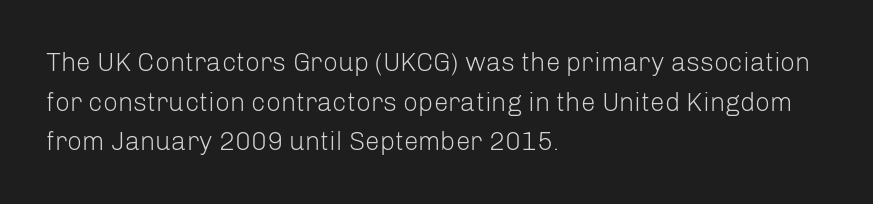
Q: Is the text bold? A: No.
Q: Is the text italic (slanted)? A: No, it is upright.
Q: Is the text underlined? A: No.
Q: How is the paragraph aligned? A: Left-aligned.
Q: Is the spacing between letters normal or unusually wide? A: Normal.
Q: Is the spacing between lines tight, normal or loose? A: Normal.
